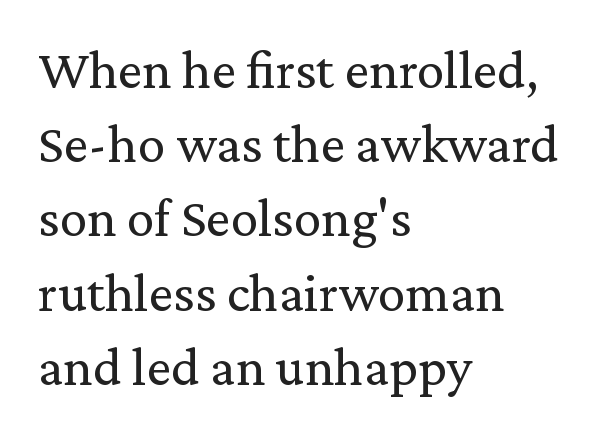
Q: Is the text bold? A: No.
Q: Is the text italic (slanted)? A: No, it is upright.
Q: Is the typeface a serif or a sans-serif typeface? A: Serif.
Q: Is the text underlined? A: No.
Q: How is the paragraph aligned? A: Left-aligned.
Q: Is the spacing between letters normal or unusually wide? A: Normal.
Q: Is the spacing between lines tight, normal or loose? A: Normal.
Q: Width (condensed, normal, or wide)? A: Normal.
Q: Stroke contrast? A: Medium.
Q: x-height? A: Medium.
Q: Monospaced? A: No.
